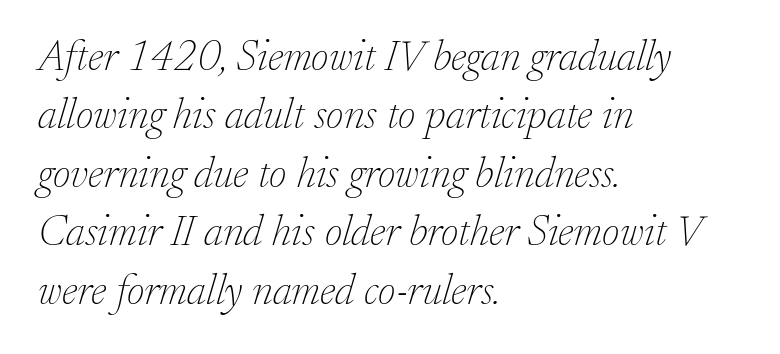
{"serif": "yes", "italic": "yes", "lean": "right", "slant_degrees": 17, "bold": "no", "weight": "thin", "width": "normal", "stroke_contrast": "low", "x_height": "small", "monospaced": "no", "underline": "no", "align": "left", "line_spacing": "normal", "line_spacing_ratio": 1.36, "letter_spacing": "normal", "letter_spacing_em": 0.0, "glyph_px": 43}
